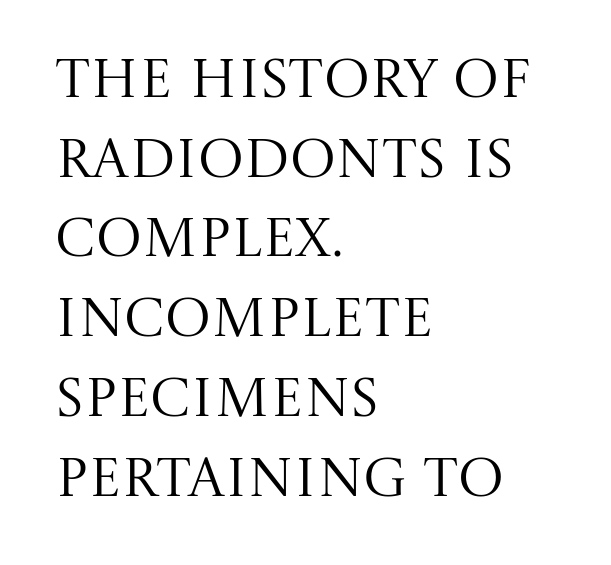
The line texture is even and compact thanks to regular tracking. Each letter's strokes conclude with small projecting serifs. Plain, unruled lines of type. The line-height multiplier appears to be the usual default. Proportional: the letters do not fall into vertical columns. The lettering stays uniformly vertical, giving the passage a roman look.
